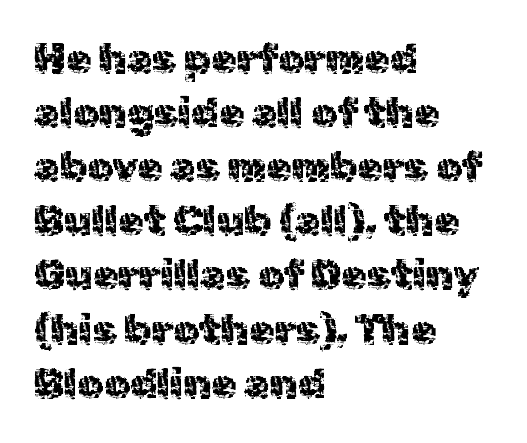
{"serif": "no", "italic": "no", "width": "normal", "x_height": "medium", "monospaced": "no", "underline": "no", "align": "left", "line_spacing": "normal", "line_spacing_ratio": 1.32, "letter_spacing": "normal", "letter_spacing_em": 0.0, "glyph_px": 41}
